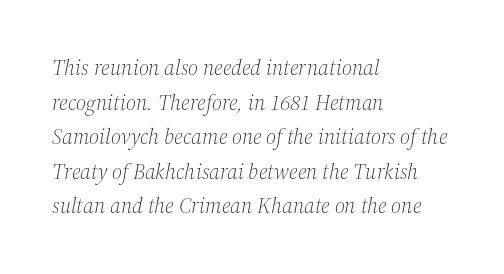
Q: Is the text bold? A: No.
Q: Is the text italic (slanted)? A: Yes, it leans right by about 12 degrees.
Q: Is the text underlined? A: No.
Q: How is the paragraph aligned? A: Left-aligned.
Q: Is the spacing between letters normal or unusually wide? A: Normal.
Q: Is the spacing between lines tight, normal or loose? A: Normal.
